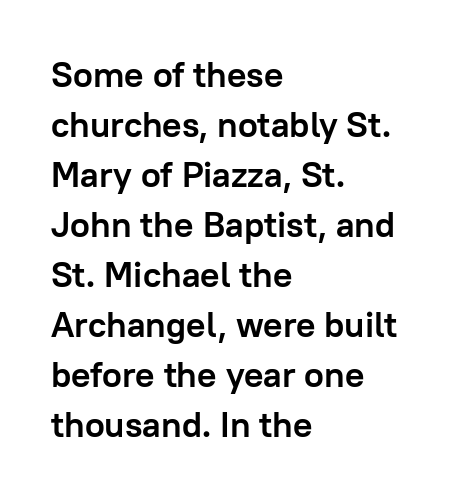
Q: Is the text bold? A: Yes.
Q: Is the text italic (slanted)? A: No, it is upright.
Q: Is the typeface a serif or a sans-serif typeface? A: Sans-serif.
Q: Is the text underlined? A: No.
Q: How is the paragraph aligned? A: Left-aligned.
Q: Is the spacing between letters normal or unusually wide? A: Normal.
Q: Is the spacing between lines tight, normal or loose? A: Normal.
Q: Width (condensed, normal, or wide)? A: Normal.
Q: Stroke contrast? A: Low.
Q: x-height? A: Medium.
Q: Monospaced? A: No.
